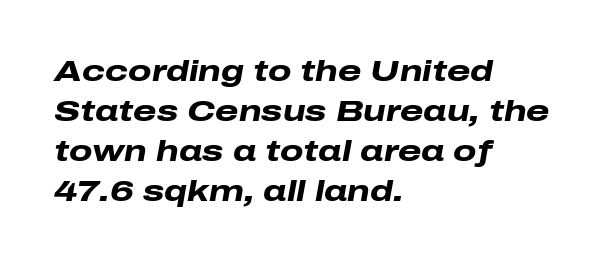
Nobody drew a line under any word here. Honestly, the letter spacing is just normal — you wouldn't notice it. The setting favours the left margin, as ordinary paragraphs usually do. The letters are bold, with thick, heavy strokes. What's the leading like? Ordinary, nothing unusual.
